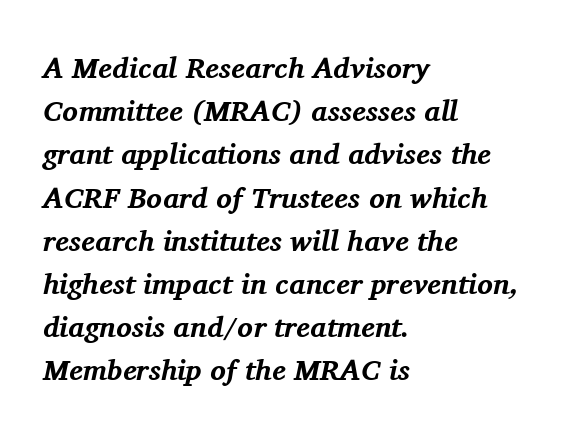
Do the characters align in a grid? No, the font is proportional. Slanted lettering throughout. The glyphs are unaccompanied by any horizontal stroke below them. A full-strength bold gives these letters their thick strokes. Students, note that the glyphs here touch the page at normal intervals. Classification — serif.
